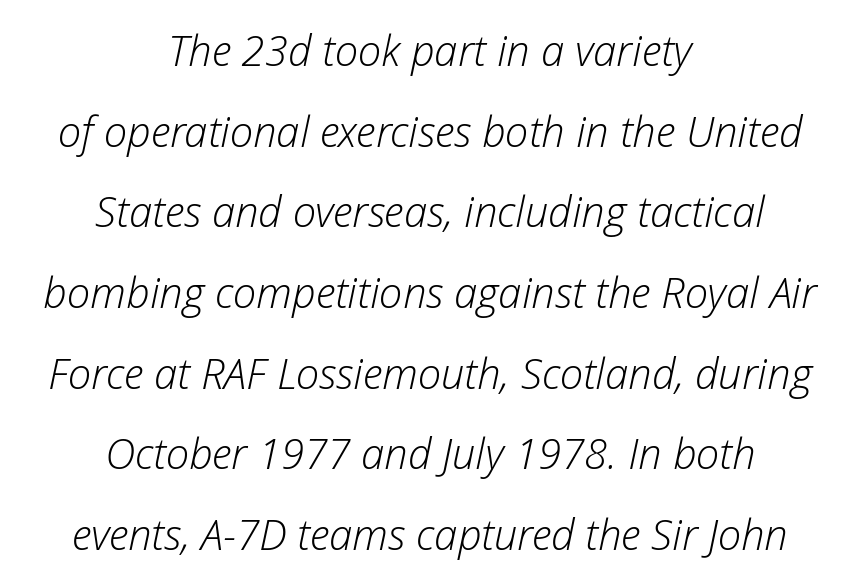
Q: Is the text bold? A: No.
Q: Is the text italic (slanted)? A: Yes, it leans right by about 12 degrees.
Q: Is the text underlined? A: No.
Q: How is the paragraph aligned? A: Centered.
Q: Is the spacing between letters normal or unusually wide? A: Normal.
Q: Is the spacing between lines tight, normal or loose? A: Loose.
Q: Width (condensed, normal, or wide)? A: Normal.
Q: Stroke contrast? A: Low.
Q: x-height? A: Medium.
Q: Monospaced? A: No.
